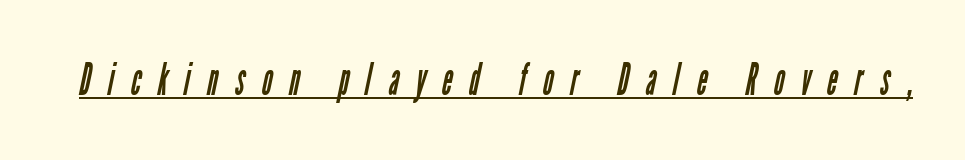
Q: Is the text bold? A: No.
Q: Is the typeface a serif or a sans-serif typeface? A: Sans-serif.
Q: Is the text underlined? A: Yes.
Q: Is the spacing between letters normal or unusually wide? A: Unusually wide.
Q: Width (condensed, normal, or wide)? A: Condensed.
Q: Stroke contrast? A: Low.
Q: x-height? A: Medium.
Q: Monospaced? A: No.
